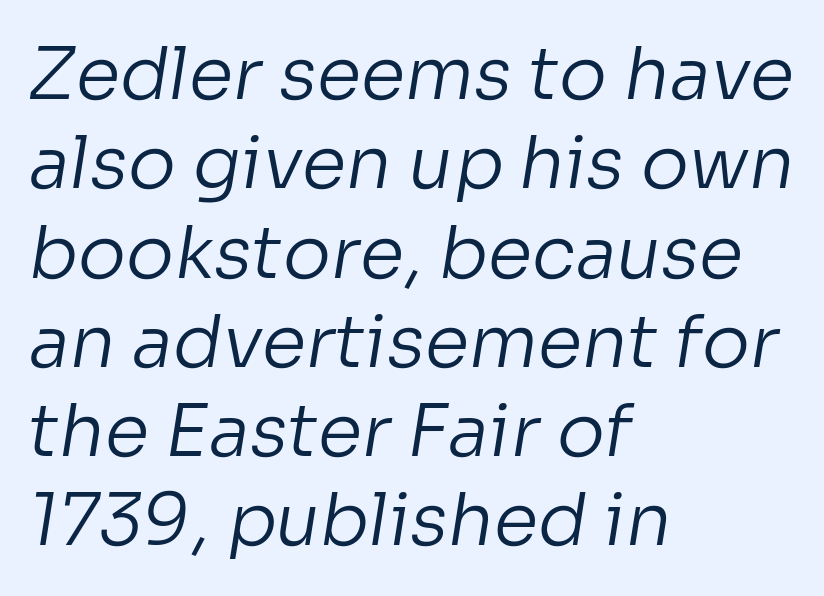
Q: Is the text bold? A: No.
Q: Is the typeface a serif or a sans-serif typeface? A: Sans-serif.
Q: Is the text underlined? A: No.
Q: How is the paragraph aligned? A: Left-aligned.
Q: Is the spacing between letters normal or unusually wide? A: Normal.
Q: Width (condensed, normal, or wide)? A: Normal.
Q: Stroke contrast? A: Low.
Q: x-height? A: Medium.
Q: Monospaced? A: No.
